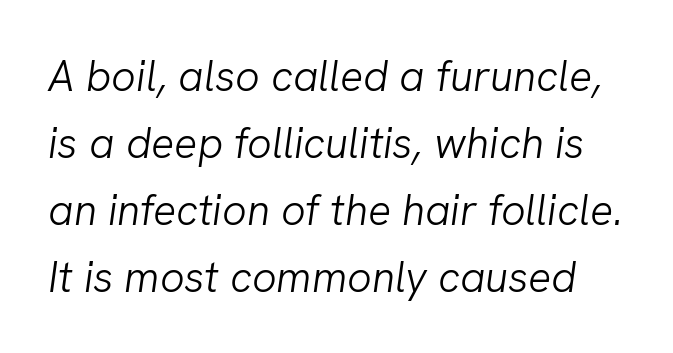
The zone under the glyphs is completely vacant. Evenly set lines give the paragraph a standard silhouette. Bold? No — there's no thickening of the strokes. Tracking value appears to be zero — textbook default spacing.
